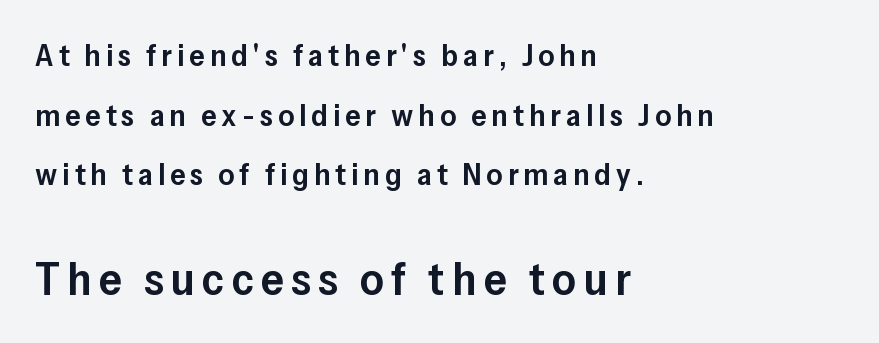
Q: Is the text bold? A: Semi-bold.
Q: Is the text italic (slanted)? A: No, it is upright.
Q: Is the typeface a serif or a sans-serif typeface? A: Sans-serif.
Q: Is the text underlined? A: No.
Q: How is the paragraph aligned? A: Left-aligned.
Q: Is the spacing between lines tight, normal or loose? A: Loose.
Q: Which block of text is set in a larger size, the first (top) or the second (bottom)? A: The second (bottom) one.
Q: Width (condensed, normal, or wide)? A: Normal.
Q: Stroke contrast? A: Low.
Q: x-height? A: Medium.
Q: Monospaced? A: No.
